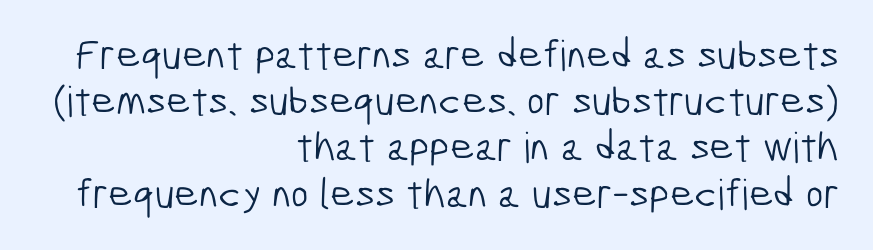
{"serif": "no", "bold": "no", "weight": "light", "width": "condensed", "stroke_contrast": "low", "x_height": "medium", "monospaced": "no", "underline": "no", "align": "right", "line_spacing": "tight", "line_spacing_ratio": 1.1, "letter_spacing": "normal", "letter_spacing_em": 0.0, "glyph_px": 42}
